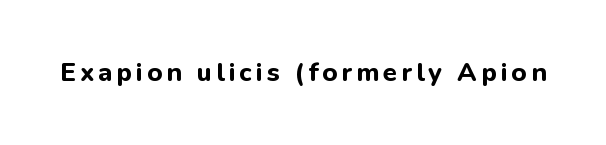
The image shows 26 px bold type, upright; set not underlined.
